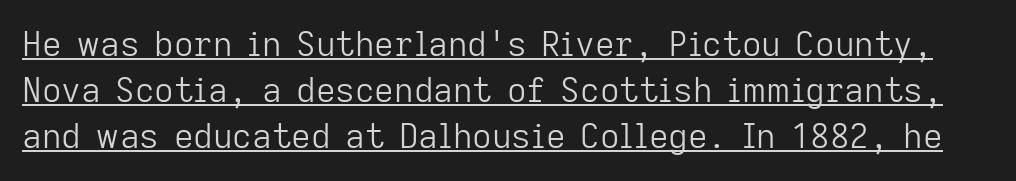
{"serif": "no", "italic": "no", "bold": "no", "weight": "light", "width": "normal", "stroke_contrast": "low", "x_height": "medium", "monospaced": "no", "underline": "yes", "line_spacing": "normal", "line_spacing_ratio": 1.36, "letter_spacing": "normal", "letter_spacing_em": 0.0, "glyph_px": 34}
